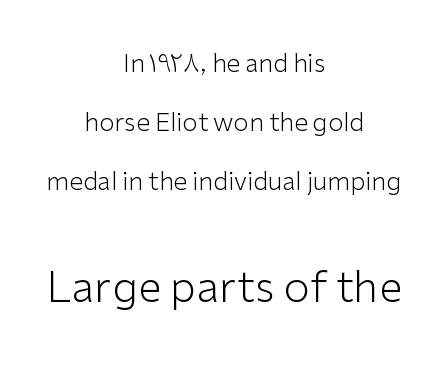
What kind of face is this? One without serifs — a sans. The rendering uses natural spacing where letterforms have individual widths. A typesetter would call this zero additional tracking. Honestly, the rows look like they've been pulled way apart. Think standard paragraph weight, or any step lighter than that. Just letters on the line, the space beneath them empty.
